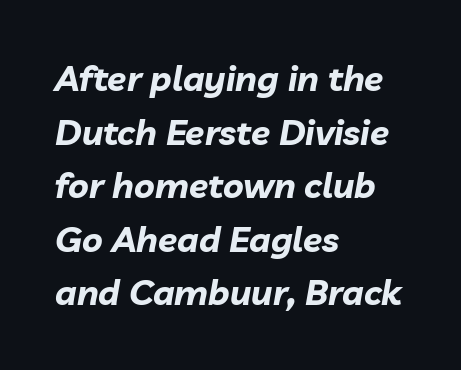
Q: Is the text bold? A: Yes.
Q: Is the text italic (slanted)? A: Yes, it leans right by about 10 degrees.
Q: Is the text underlined? A: No.
Q: How is the paragraph aligned? A: Left-aligned.
Q: Is the spacing between letters normal or unusually wide? A: Normal.
Q: Is the spacing between lines tight, normal or loose? A: Normal.
Q: Width (condensed, normal, or wide)? A: Normal.
Q: Stroke contrast? A: Low.
Q: x-height? A: Medium.
Q: Monospaced? A: No.
